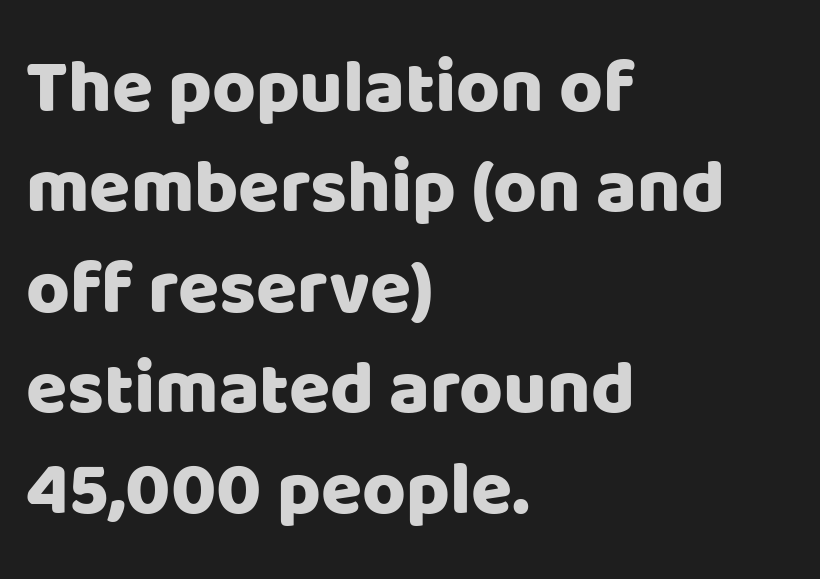
The designer left line spacing at the default. The passage shown is typed in a proportional face where columns would drift. The paragraph shown leans on its left margin. The passage shown is not underscored anywhere. The lettering holds an erect, upright posture throughout. Does the type have serifs? No, each stem ends abruptly.
